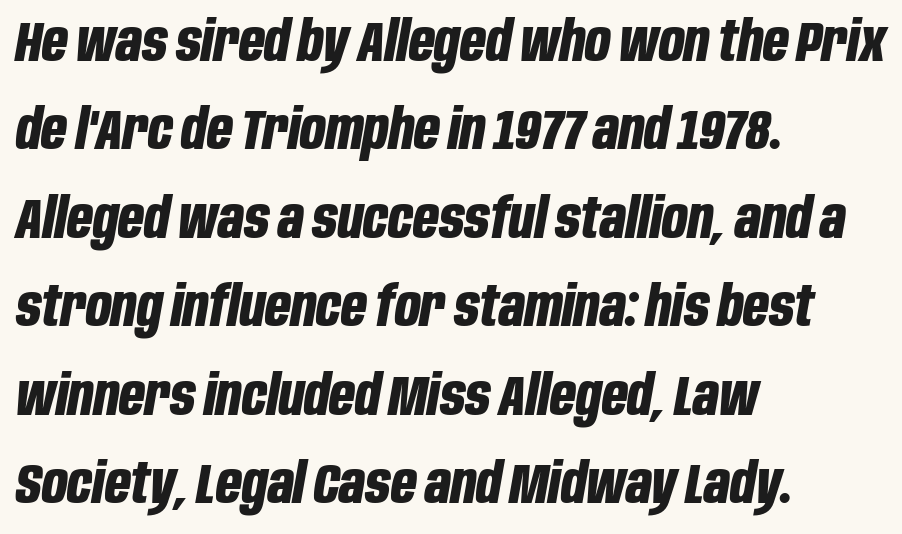
The image shows 56 px bold, condensed type, italic (leaning right); set left-aligned, normal line spacing (1.58x), normal letter spacing, not underlined; low stroke contrast and a large x-height.
